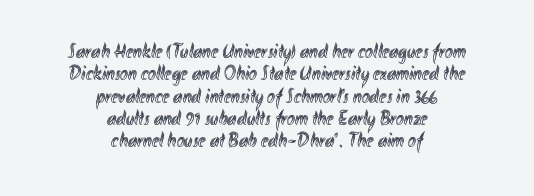
{"underline": "no", "align": "center", "line_spacing": "tight", "line_spacing_ratio": 1.06, "letter_spacing": "normal", "letter_spacing_em": 0.0, "glyph_px": 21}
